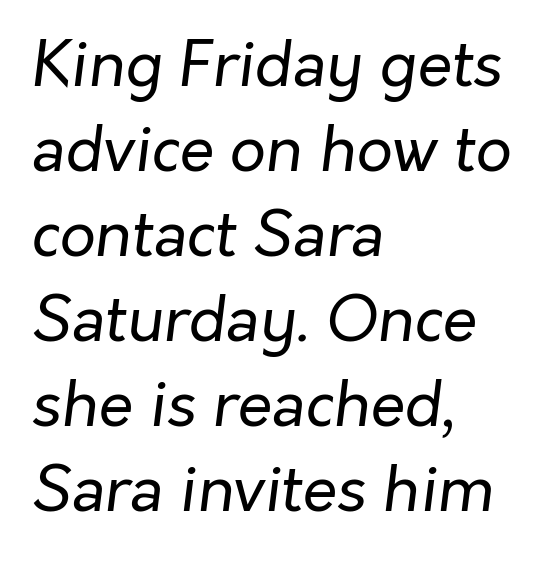
Q: Is the text bold? A: No.
Q: Is the text italic (slanted)? A: Yes, it leans right by about 7 degrees.
Q: Is the text underlined? A: No.
Q: How is the paragraph aligned? A: Left-aligned.
Q: Is the spacing between letters normal or unusually wide? A: Normal.
Q: Is the spacing between lines tight, normal or loose? A: Normal.
Q: Width (condensed, normal, or wide)? A: Normal.
Q: Stroke contrast? A: Low.
Q: x-height? A: Medium.
Q: Monospaced? A: No.
